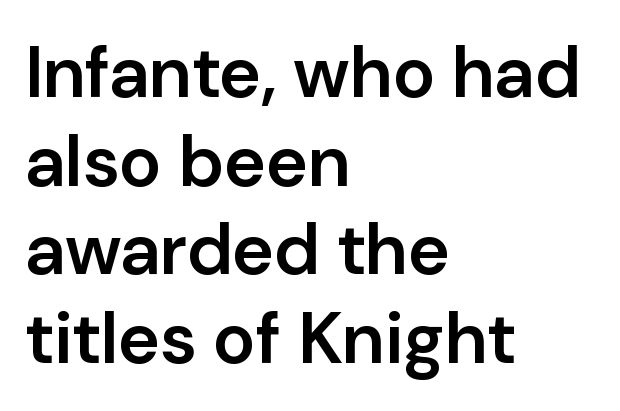
The image shows 72 px semibold sans-serif type, upright; set left-aligned, line spacing 1.23x, normal letter spacing, not underlined; low stroke contrast and a medium x-height.
